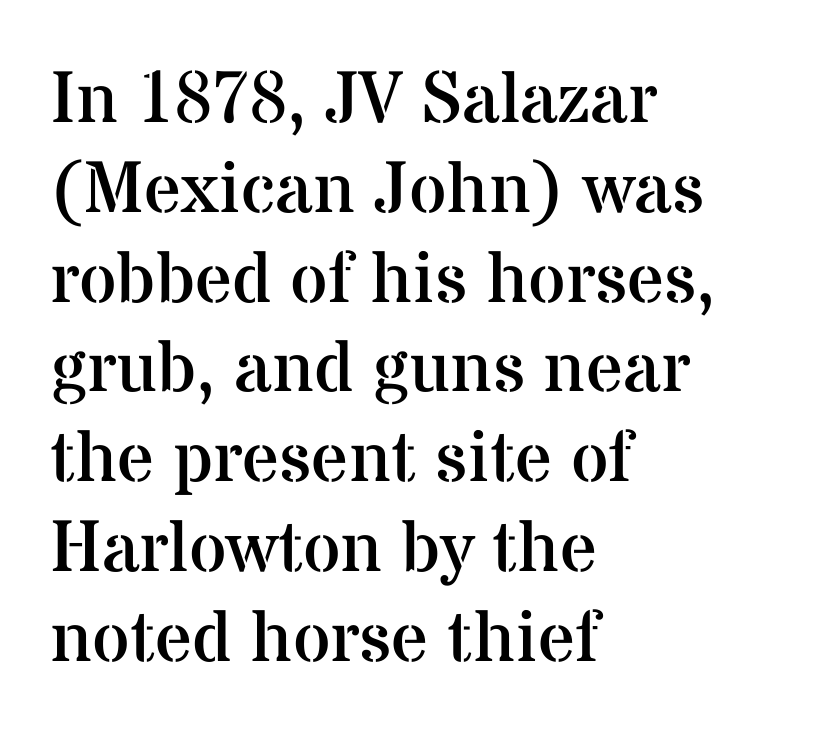
{"serif": "yes", "italic": "no", "bold": "no", "weight": "regular", "width": "normal", "stroke_contrast": "medium", "x_height": "medium", "monospaced": "no", "underline": "no", "align": "left", "line_spacing_ratio": 1.23, "letter_spacing": "normal", "letter_spacing_em": 0.0, "glyph_px": 73}
